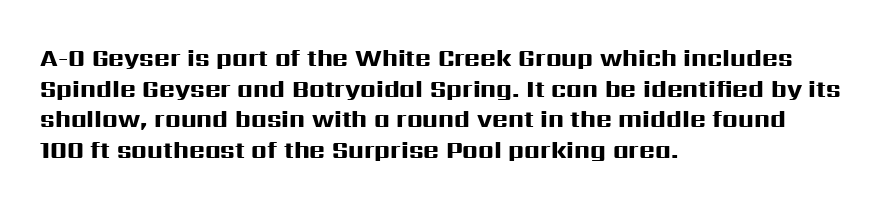
The image shows 24 px bold type, upright; set left-aligned, normal line spacing (1.28x), normal letter spacing, not underlined.
